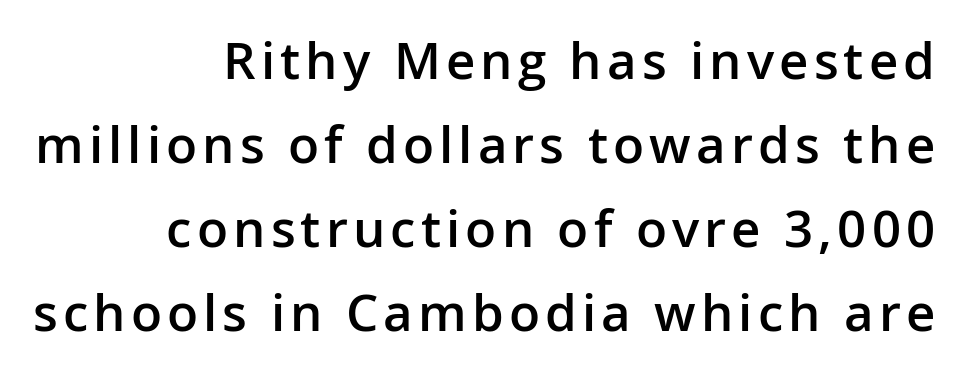
Anything drawn beneath the words? Only blank space. Do the characters align in a grid? No, the font is proportional. The text block is weighted toward the right margin, trailing off unevenly leftward. Quick note: interline space is typical. Note: no serifs on the glyphs. A semibold gives these letters moderate extra thickness, short of bold.
